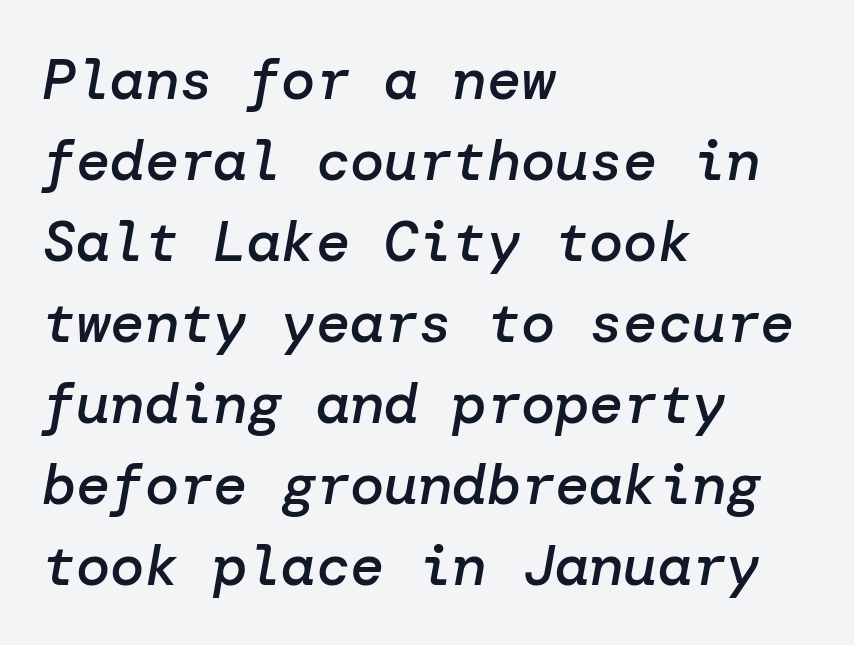
{"italic": "yes", "lean": "right", "slant_degrees": 10, "bold": "semi", "weight": "semibold", "width": "normal", "stroke_contrast": "low", "x_height": "medium", "underline": "no", "align": "left", "line_spacing": "normal", "line_spacing_ratio": 1.42, "letter_spacing": "normal", "letter_spacing_em": 0.0, "glyph_px": 57}
